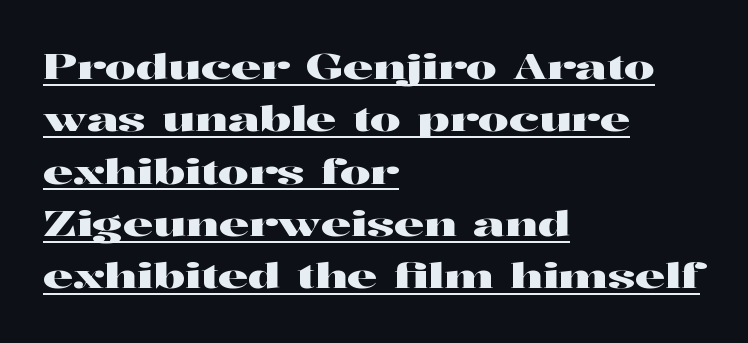
{"serif": "yes", "italic": "no", "width": "wide", "stroke_contrast": "high", "x_height": "medium", "monospaced": "no", "underline": "yes", "align": "left", "line_spacing": "normal", "line_spacing_ratio": 1.54, "letter_spacing": "normal", "letter_spacing_em": 0.0, "glyph_px": 34}
